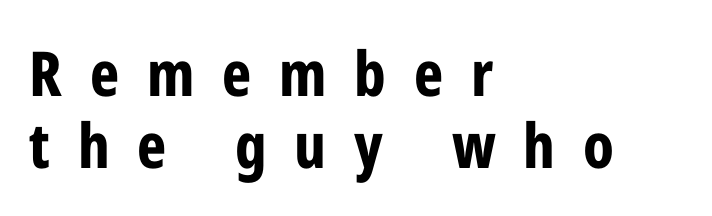
Q: Is the text bold? A: Yes.
Q: Is the text italic (slanted)? A: No, it is upright.
Q: Is the typeface a serif or a sans-serif typeface? A: Sans-serif.
Q: Is the text underlined? A: No.
Q: How is the paragraph aligned? A: Left-aligned.
Q: Is the spacing between letters normal or unusually wide? A: Unusually wide.
Q: Width (condensed, normal, or wide)? A: Condensed.
Q: Stroke contrast? A: Low.
Q: x-height? A: Medium.
Q: Monospaced? A: No.
